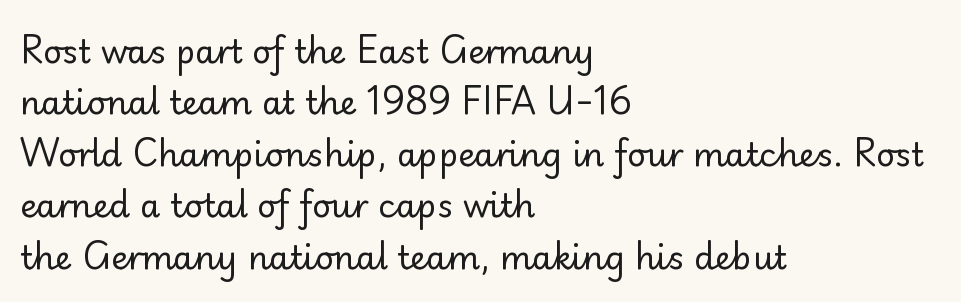
{"serif": "no", "italic": "no", "bold": "no", "weight": "regular", "width": "normal", "stroke_contrast": "low", "x_height": "small", "monospaced": "no", "underline": "no", "align": "left", "line_spacing": "normal", "line_spacing_ratio": 1.56, "letter_spacing": "normal", "letter_spacing_em": 0.0, "glyph_px": 33}
